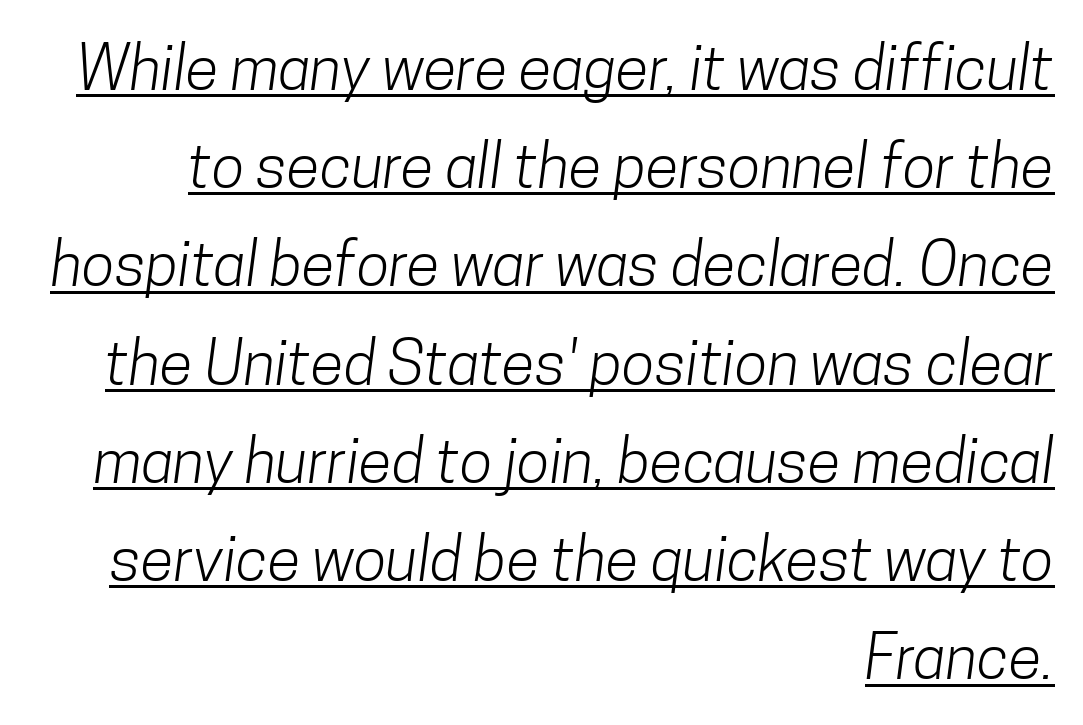
The image shows 61 px light, condensed sans-serif type; set right-aligned, normal line spacing (1.61x), normal letter spacing, underlined; low stroke contrast and a medium x-height.
